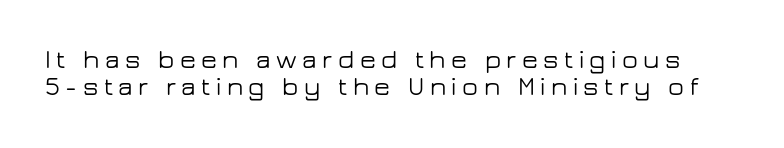
{"italic": "no", "underline": "no", "line_spacing": "tight", "line_spacing_ratio": 1.04, "letter_spacing": "wide", "letter_spacing_em": 0.21, "glyph_px": 26}
